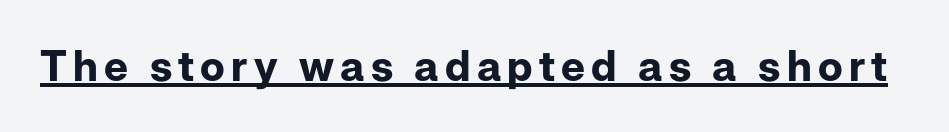
The rendering uses natural spacing where letterforms have individual widths. Strong, thick strokes mark this as bold type. The typeface chosen for these lines omits serifs. In terms of posture, this sample is upright.
